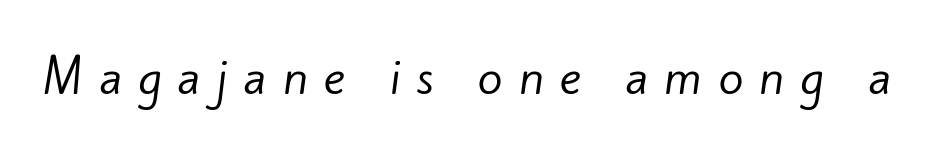
Q: Is the text bold? A: No.
Q: Is the typeface a serif or a sans-serif typeface? A: Sans-serif.
Q: Is the text underlined? A: No.
Q: Is the spacing between letters normal or unusually wide? A: Unusually wide.
Q: Width (condensed, normal, or wide)? A: Normal.
Q: Stroke contrast? A: Low.
Q: x-height? A: Small.
Q: Monospaced? A: No.
